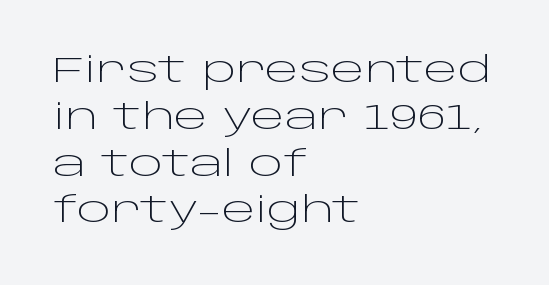
{"serif": "no", "italic": "no", "bold": "no", "weight": "light", "width": "wide", "stroke_contrast": "low", "x_height": "large", "monospaced": "no", "underline": "no", "align": "left", "line_spacing": "normal", "line_spacing_ratio": 1.3, "letter_spacing": "normal", "letter_spacing_em": 0.0, "glyph_px": 36}
